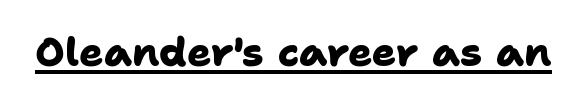
A sans-serif font was chosen for this passage. As a designer I'd log this as weight 700, bold. The rendering keeps characters at their native spacing. Proportional: the letters do not fall into vertical columns. Descenders here cross a horizontal rule under the line.
